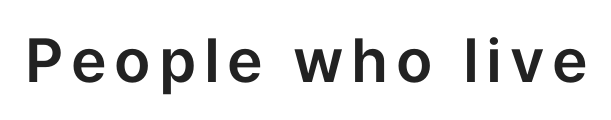
{"serif": "no", "italic": "no", "width": "normal", "stroke_contrast": "low", "x_height": "medium", "monospaced": "no", "underline": "no", "glyph_px": 60}
